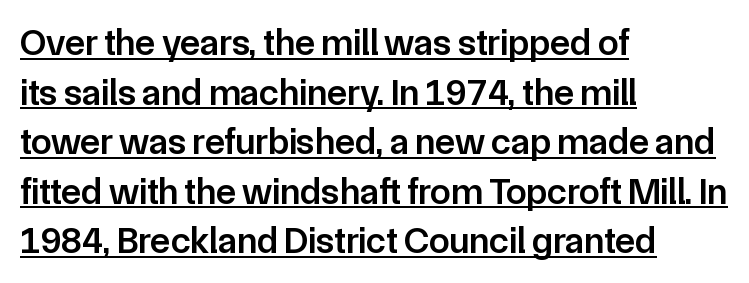
Q: Is the text bold? A: Semi-bold.
Q: Is the text italic (slanted)? A: No, it is upright.
Q: Is the typeface a serif or a sans-serif typeface? A: Sans-serif.
Q: Is the text underlined? A: Yes.
Q: How is the paragraph aligned? A: Left-aligned.
Q: Is the spacing between letters normal or unusually wide? A: Normal.
Q: Is the spacing between lines tight, normal or loose? A: Normal.
Q: Width (condensed, normal, or wide)? A: Normal.
Q: Stroke contrast? A: Low.
Q: x-height? A: Medium.
Q: Monospaced? A: No.
